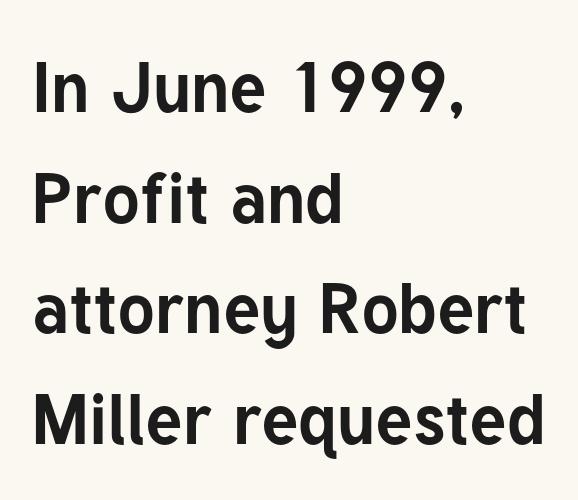
Q: Is the text bold? A: Yes.
Q: Is the text italic (slanted)? A: No, it is upright.
Q: Is the typeface a serif or a sans-serif typeface? A: Sans-serif.
Q: Is the text underlined? A: No.
Q: How is the paragraph aligned? A: Left-aligned.
Q: Is the spacing between letters normal or unusually wide? A: Normal.
Q: Is the spacing between lines tight, normal or loose? A: Normal.
Q: Width (condensed, normal, or wide)? A: Normal.
Q: Stroke contrast? A: Low.
Q: x-height? A: Medium.
Q: Monospaced? A: No.
